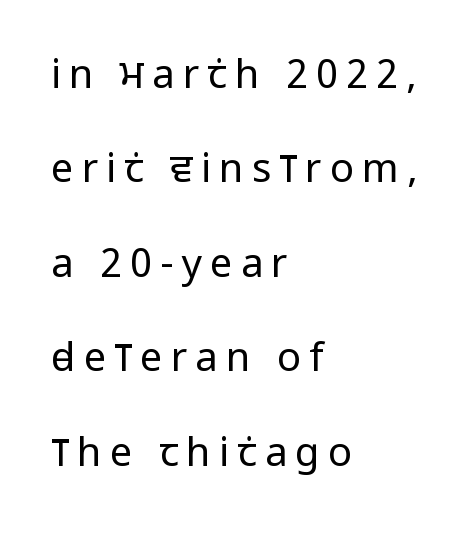
The image shows 40 px regular-weight, condensed sans-serif type, upright; set left-aligned, loose line spacing (2.36x), unusually wide letter spacing (+0.2 em), not underlined; low stroke contrast and a large x-height.
